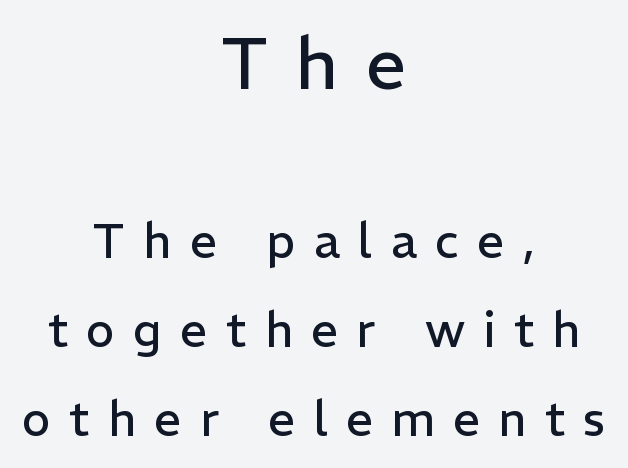
The whitespace from short lines is split evenly between both sides. Stroke thickness stays within the range of a standard reading face or lighter. Here the designer chose a conventional face with non-uniform glyph widths. Examine the stroke ends and you'll find no serifs. Tracking value appears strongly positive — letters spread wide. Does the bottom block carry the larger type? No, the top block does.
